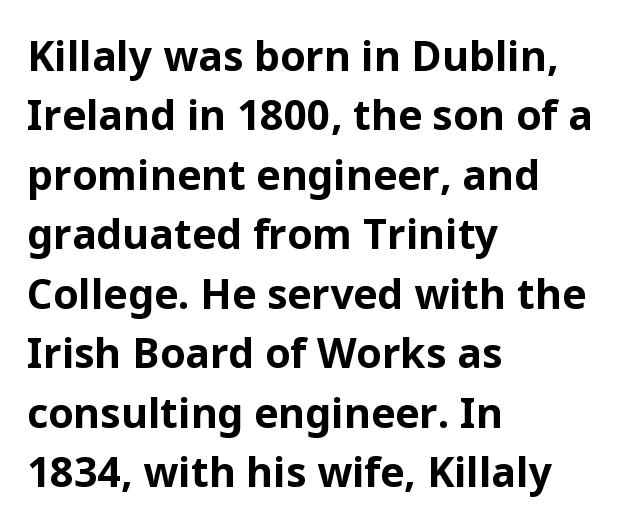
Q: Is the text bold? A: Yes.
Q: Is the text italic (slanted)? A: No, it is upright.
Q: Is the typeface a serif or a sans-serif typeface? A: Sans-serif.
Q: Is the text underlined? A: No.
Q: How is the paragraph aligned? A: Left-aligned.
Q: Is the spacing between letters normal or unusually wide? A: Normal.
Q: Is the spacing between lines tight, normal or loose? A: Normal.
Q: Width (condensed, normal, or wide)? A: Normal.
Q: Stroke contrast? A: Low.
Q: x-height? A: Medium.
Q: Monospaced? A: No.
